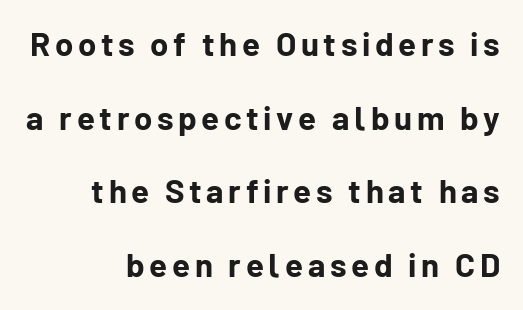
{"serif": "no", "italic": "no", "bold": "yes", "weight": "bold", "width": "normal", "stroke_contrast": "low", "x_height": "medium", "monospaced": "no", "underline": "no", "align": "right", "line_spacing": "loose", "line_spacing_ratio": 2.23, "glyph_px": 33}
